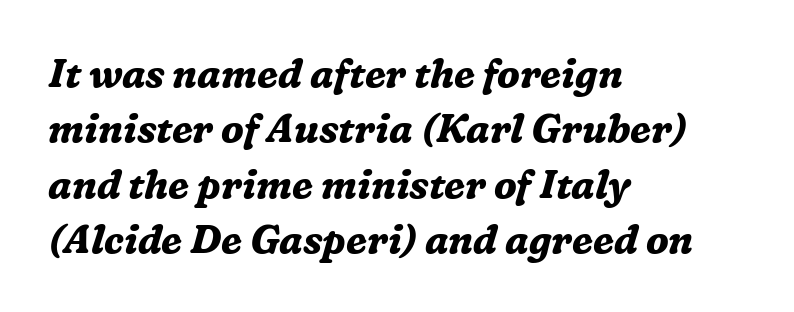
Q: Is the text bold? A: Yes.
Q: Is the text italic (slanted)? A: Yes, it leans right by about 16 degrees.
Q: Is the typeface a serif or a sans-serif typeface? A: Serif.
Q: Is the text underlined? A: No.
Q: How is the paragraph aligned? A: Left-aligned.
Q: Is the spacing between letters normal or unusually wide? A: Normal.
Q: Is the spacing between lines tight, normal or loose? A: Normal.
Q: Width (condensed, normal, or wide)? A: Normal.
Q: Stroke contrast? A: Medium.
Q: x-height? A: Medium.
Q: Monospaced? A: No.
